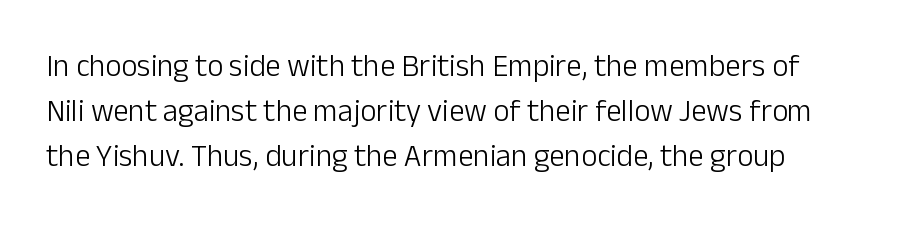
{"serif": "no", "italic": "no", "bold": "no", "weight": "light", "width": "normal", "stroke_contrast": "low", "x_height": "medium", "monospaced": "no", "underline": "no", "line_spacing": "normal", "line_spacing_ratio": 1.45, "letter_spacing": "normal", "letter_spacing_em": 0.0, "glyph_px": 31}
